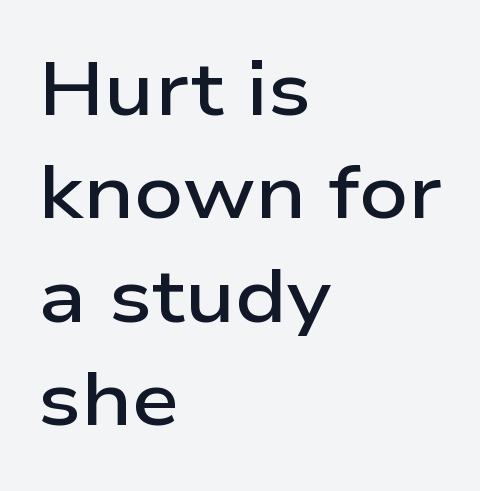
Q: Is the text bold? A: Semi-bold.
Q: Is the text italic (slanted)? A: No, it is upright.
Q: Is the typeface a serif or a sans-serif typeface? A: Sans-serif.
Q: Is the text underlined? A: No.
Q: How is the paragraph aligned? A: Left-aligned.
Q: Is the spacing between letters normal or unusually wide? A: Normal.
Q: Is the spacing between lines tight, normal or loose? A: Normal.
Q: Width (condensed, normal, or wide)? A: Wide.
Q: Stroke contrast? A: Low.
Q: x-height? A: Medium.
Q: Monospaced? A: No.
